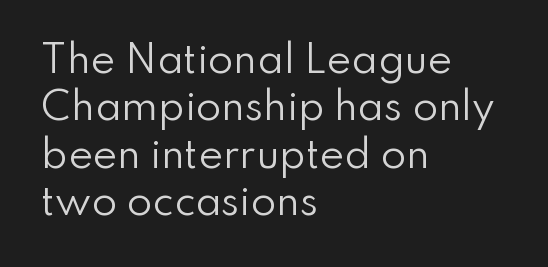
{"serif": "no", "italic": "no", "bold": "no", "weight": "regular", "width": "normal", "stroke_contrast": "low", "x_height": "small", "monospaced": "no", "underline": "no", "align": "left", "line_spacing": "normal", "line_spacing_ratio": 1.28, "letter_spacing": "normal", "letter_spacing_em": 0.0, "glyph_px": 37}
